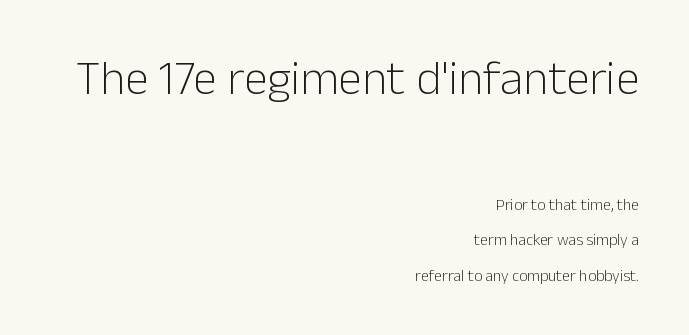
Q: Is the text bold? A: No.
Q: Is the text italic (slanted)? A: No, it is upright.
Q: Is the typeface a serif or a sans-serif typeface? A: Sans-serif.
Q: Is the text underlined? A: No.
Q: How is the paragraph aligned? A: Right-aligned.
Q: Is the spacing between letters normal or unusually wide? A: Normal.
Q: Is the spacing between lines tight, normal or loose? A: Loose.
Q: Which block of text is set in a larger size, the first (top) or the second (bottom)? A: The first (top) one.
Q: Width (condensed, normal, or wide)? A: Normal.
Q: Stroke contrast? A: Low.
Q: x-height? A: Medium.
Q: Monospaced? A: No.
